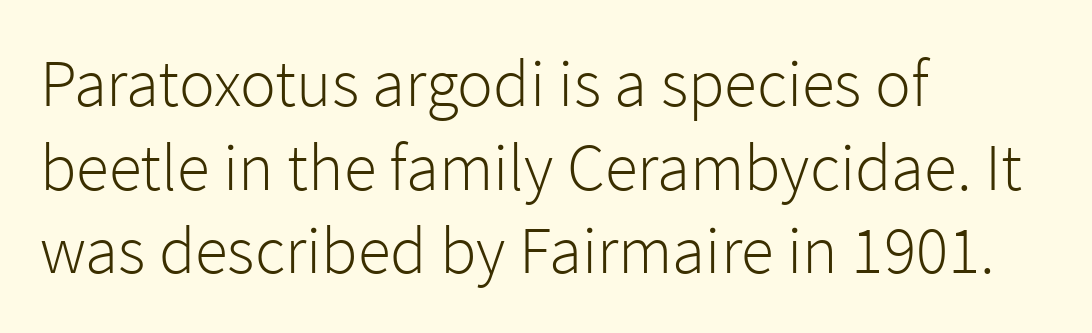
{"serif": "no", "italic": "no", "bold": "no", "weight": "light", "width": "normal", "stroke_contrast": "low", "x_height": "medium", "monospaced": "no", "underline": "no", "align": "left", "line_spacing": "normal", "line_spacing_ratio": 1.25, "letter_spacing": "normal", "letter_spacing_em": 0.0, "glyph_px": 67}
